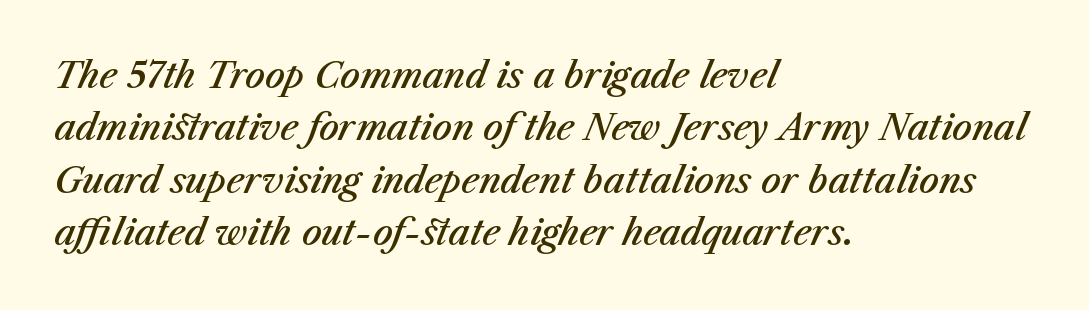
{"italic": "yes", "lean": "right", "slant_degrees": 23, "bold": "semi", "weight": "semibold", "width": "normal", "stroke_contrast": "medium", "x_height": "medium", "monospaced": "no", "underline": "no", "align": "left", "line_spacing": "normal", "line_spacing_ratio": 1.5, "letter_spacing": "normal", "letter_spacing_em": 0.0, "glyph_px": 35}
